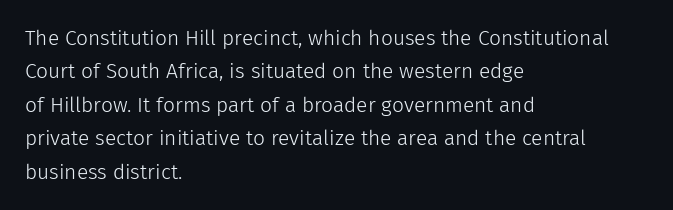
How would I describe the line gaps? Plain and ordinary. Weight: in the light-to-regular range. The type is set solid horizontally, with unmodified tracking. The lines are quadded left.
